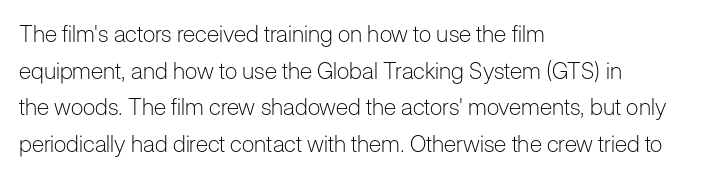
Q: Is the text bold? A: No.
Q: Is the text italic (slanted)? A: No, it is upright.
Q: Is the text underlined? A: No.
Q: How is the paragraph aligned? A: Left-aligned.
Q: Is the spacing between letters normal or unusually wide? A: Normal.
Q: Is the spacing between lines tight, normal or loose? A: Normal.
